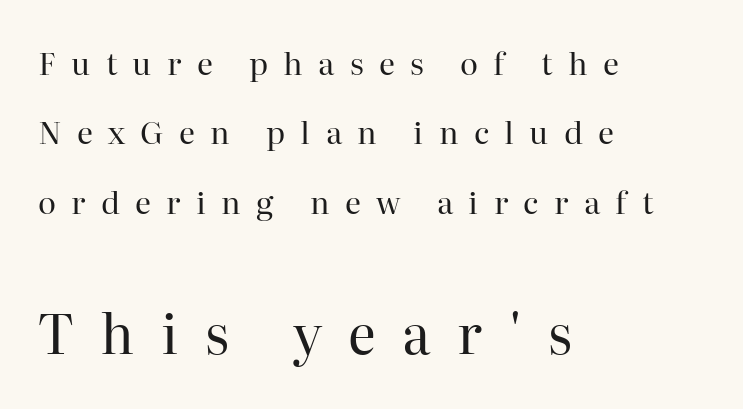
Is the letter spacing exaggerated? Yes — the characters are pushed far apart. Letters have the restrained weight of plain body copy at most. Visually the block forms a straight wall on the left and a jagged coastline on the right. Compare the two chunks: the lower has the greater cap height. Lines of text with bare space underneath.
